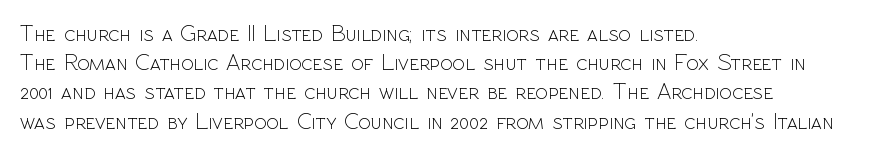
Q: Is the text bold? A: No.
Q: Is the text italic (slanted)? A: No, it is upright.
Q: Is the text underlined? A: No.
Q: How is the paragraph aligned? A: Left-aligned.
Q: Is the spacing between letters normal or unusually wide? A: Normal.
Q: Is the spacing between lines tight, normal or loose? A: Normal.
